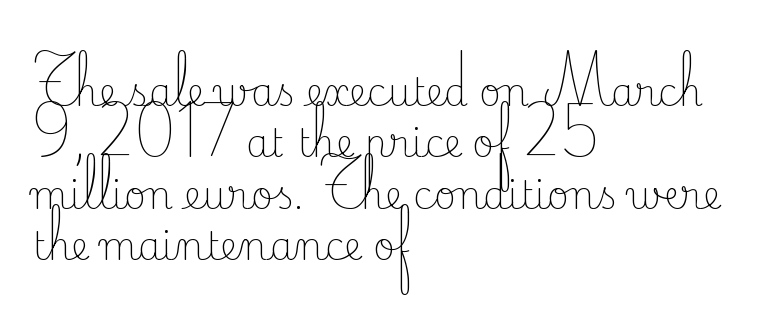
The image shows 38 px light serif type, upright; set left-aligned, normal line spacing (1.35x), normal letter spacing, not underlined; low stroke contrast and a small x-height.
